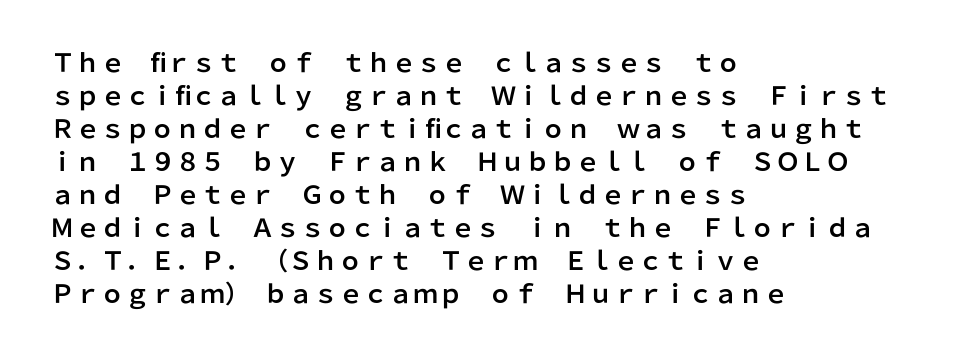
The image shows 25 px text type, upright; set left-aligned, normal line spacing (1.32x), normal letter spacing, not underlined.
